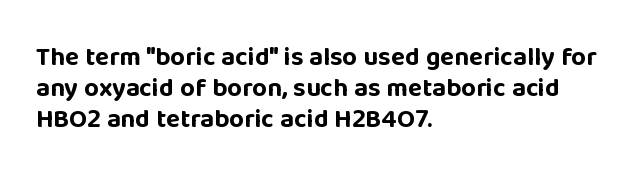
{"italic": "no", "bold": "yes", "underline": "no", "align": "left", "line_spacing_ratio": 1.2, "letter_spacing": "normal", "letter_spacing_em": 0.0, "glyph_px": 26}
